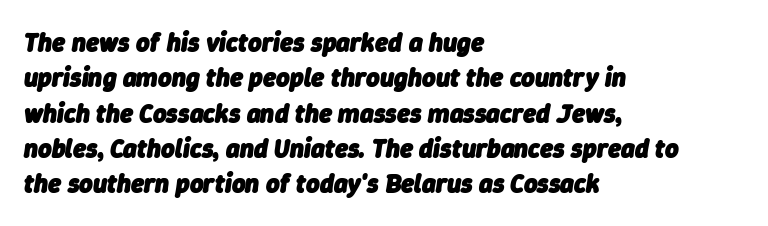
A typesetter would mark this as italic. Heavy, bold letterforms. The face used here is rendered with its standard letterfit. The space directly below the letters is spotless. A typesetter would call this leading conventional body-copy spacing.
